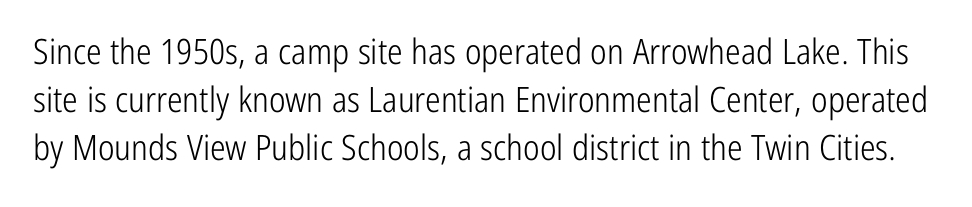
The image shows 35 px light, condensed sans-serif type, upright; set normal line spacing (1.37x), normal letter spacing, not underlined; low stroke contrast and a medium x-height.
